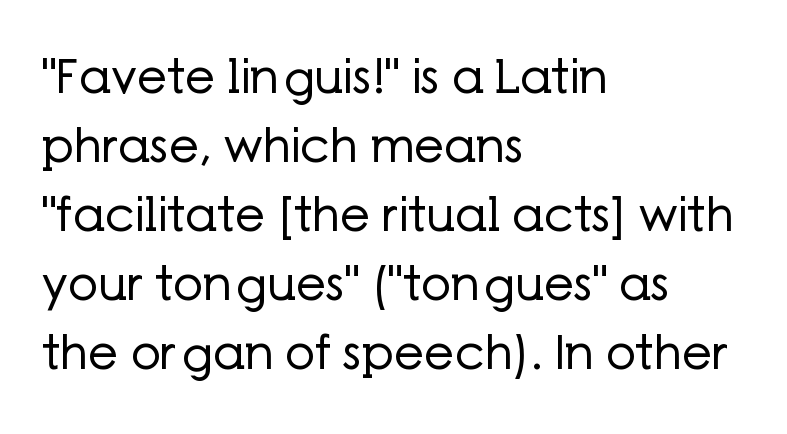
Q: Is the text bold? A: No.
Q: Is the text italic (slanted)? A: No, it is upright.
Q: Is the typeface a serif or a sans-serif typeface? A: Sans-serif.
Q: Is the text underlined? A: No.
Q: How is the paragraph aligned? A: Left-aligned.
Q: Is the spacing between letters normal or unusually wide? A: Normal.
Q: Is the spacing between lines tight, normal or loose? A: Normal.
Q: Width (condensed, normal, or wide)? A: Normal.
Q: Stroke contrast? A: Low.
Q: x-height? A: Medium.
Q: Monospaced? A: No.
